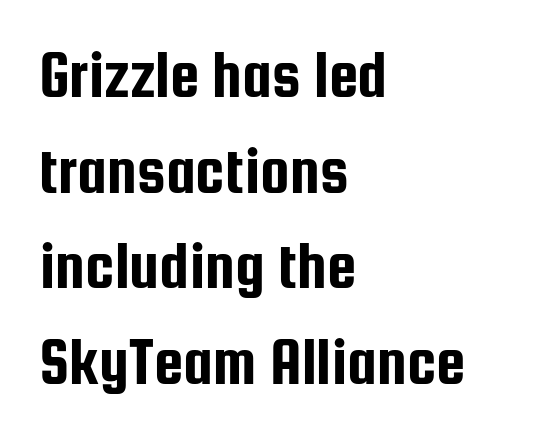
Each letter's strokes conclude bluntly, with no projecting serifs. Is there any slant? The stems are plumb. Horizontal bands of white between lines are of average thickness. These lines keep a tight, regular rhythm from letter to letter. The space directly below the letters is spotless.
